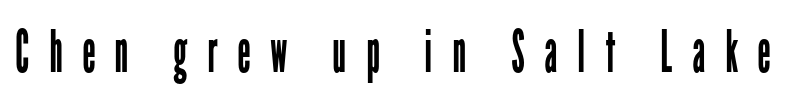
When letters stand straight like this, we call the style roman or upright. These lines are rendered in a variable-pitch font. Nothing heavy about these letters — not bold at all. You can tell from the bare stems that sans-serif type was used.
